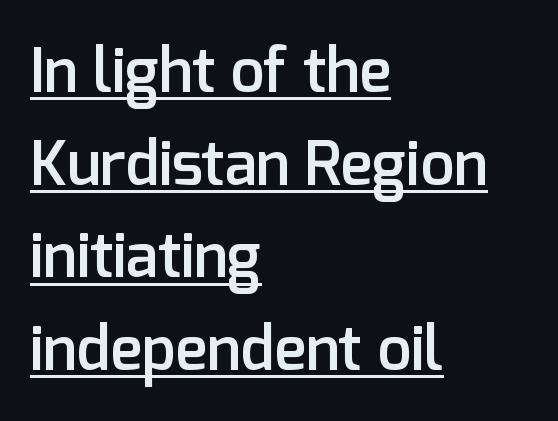
Q: Is the text bold? A: Semi-bold.
Q: Is the text italic (slanted)? A: No, it is upright.
Q: Is the typeface a serif or a sans-serif typeface? A: Sans-serif.
Q: Is the text underlined? A: Yes.
Q: How is the paragraph aligned? A: Left-aligned.
Q: Is the spacing between letters normal or unusually wide? A: Normal.
Q: Is the spacing between lines tight, normal or loose? A: Normal.
Q: Width (condensed, normal, or wide)? A: Normal.
Q: Stroke contrast? A: Low.
Q: x-height? A: Medium.
Q: Monospaced? A: No.
